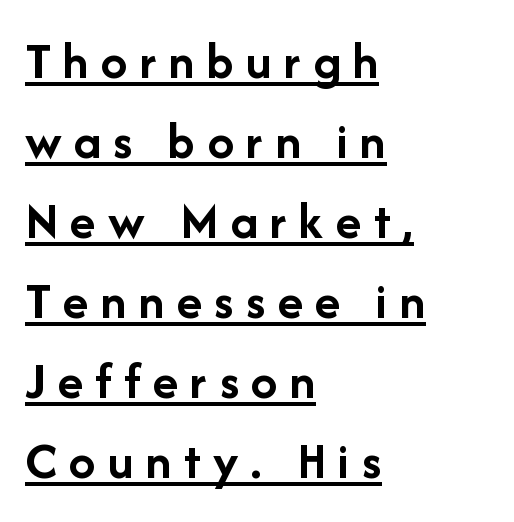
The sample has been set heavy, in full bold. Does the lettering tilt? It doesn't — this is upright. Like a heading marked for emphasis, these lines bear an underscore. Serif or sans? Sans — the stroke terminals are bare.
